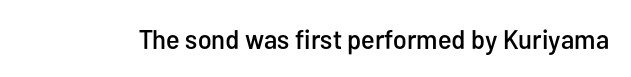
The image shows 27 px text type, upright; set normal letter spacing, not underlined.
